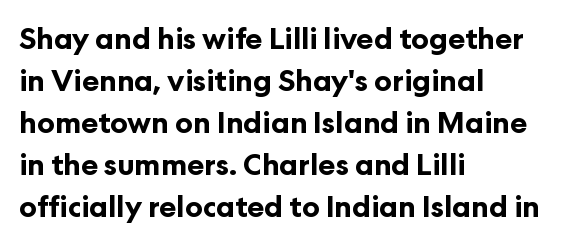
The image shows 29 px bold sans-serif type, upright; set left-aligned, normal line spacing (1.45x), normal letter spacing, not underlined; low stroke contrast and a medium x-height.
